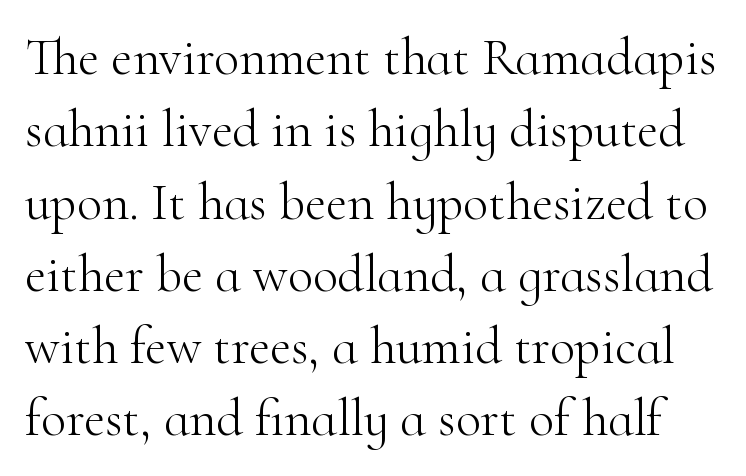
The image shows 52 px light serif type, upright; set normal line spacing (1.39x), normal letter spacing, not underlined; high stroke contrast and a small x-height.
